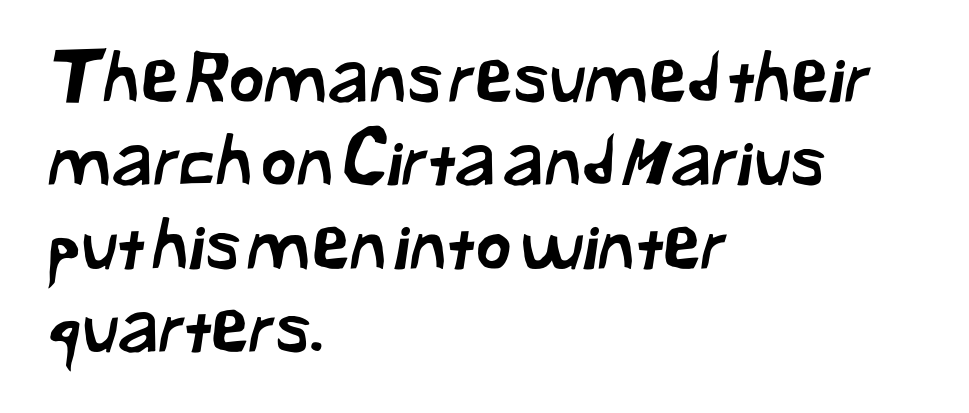
Stroke terminals: plain, sans-serif. This sample has the flowing, uneven cadence of proportional lettering. The letters sit at their default tracking, neither squeezed nor spread. The space directly below the letters is spotless. These lines are set flush left with a ragged right edge.
